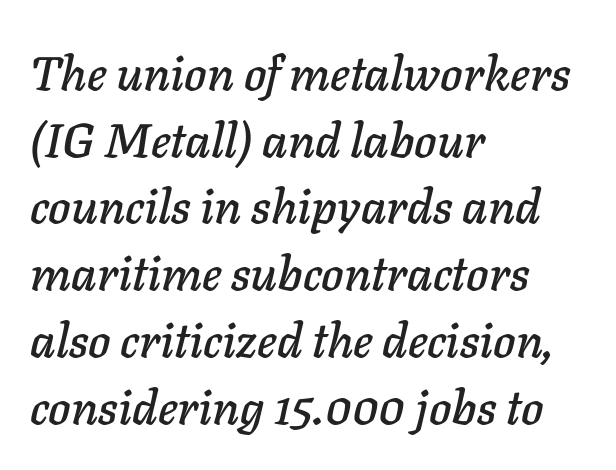
{"italic": "yes", "lean": "right", "slant_degrees": 11, "width": "normal", "stroke_contrast": "low", "x_height": "medium", "monospaced": "no", "underline": "no", "align": "left", "line_spacing": "normal", "line_spacing_ratio": 1.39, "letter_spacing": "normal", "letter_spacing_em": 0.0, "glyph_px": 48}
